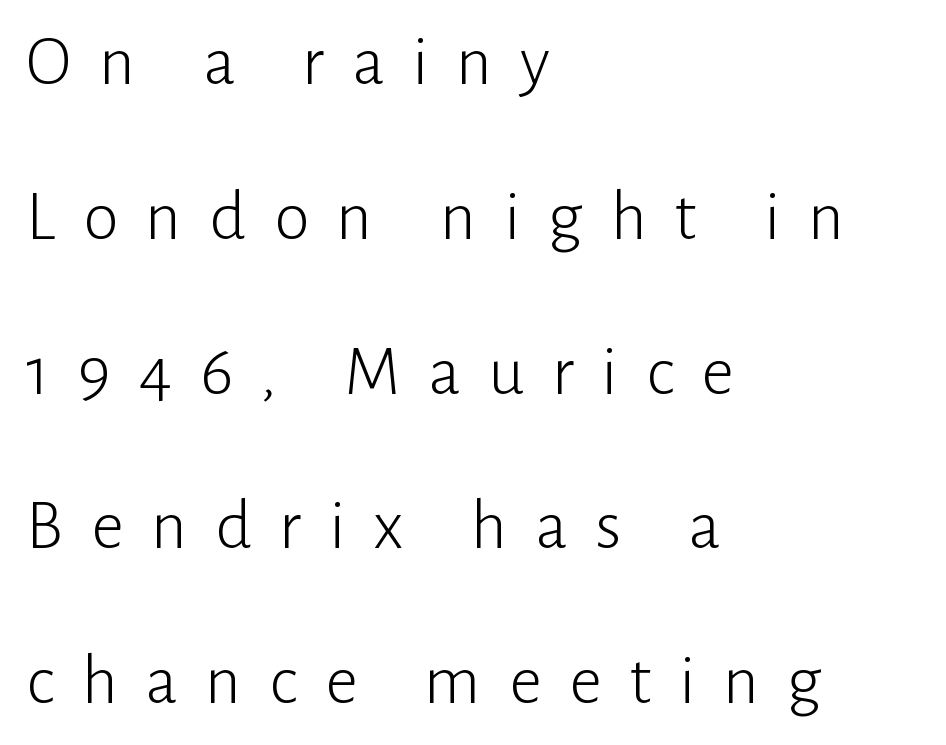
{"serif": "no", "italic": "no", "bold": "no", "weight": "light", "width": "normal", "stroke_contrast": "low", "x_height": "medium", "monospaced": "no", "underline": "no", "align": "left", "line_spacing": "loose", "line_spacing_ratio": 2.15, "letter_spacing": "wide", "letter_spacing_em": 0.38, "glyph_px": 72}
